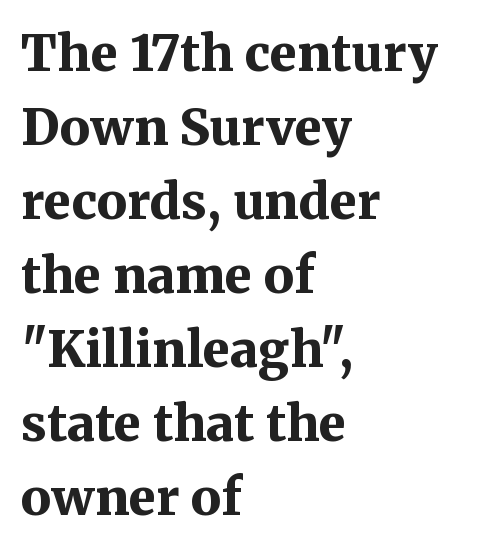
Q: Is the text bold? A: Yes.
Q: Is the text italic (slanted)? A: No, it is upright.
Q: Is the typeface a serif or a sans-serif typeface? A: Serif.
Q: Is the text underlined? A: No.
Q: How is the paragraph aligned? A: Left-aligned.
Q: Is the spacing between letters normal or unusually wide? A: Normal.
Q: Is the spacing between lines tight, normal or loose? A: Normal.
Q: Width (condensed, normal, or wide)? A: Normal.
Q: Stroke contrast? A: Medium.
Q: x-height? A: Medium.
Q: Monospaced? A: No.
